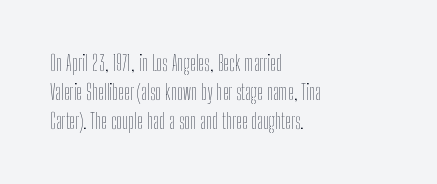
Q: Is the text bold? A: No.
Q: Is the text italic (slanted)? A: No, it is upright.
Q: Is the text underlined? A: No.
Q: How is the paragraph aligned? A: Left-aligned.
Q: Is the spacing between letters normal or unusually wide? A: Normal.
Q: Is the spacing between lines tight, normal or loose? A: Normal.
